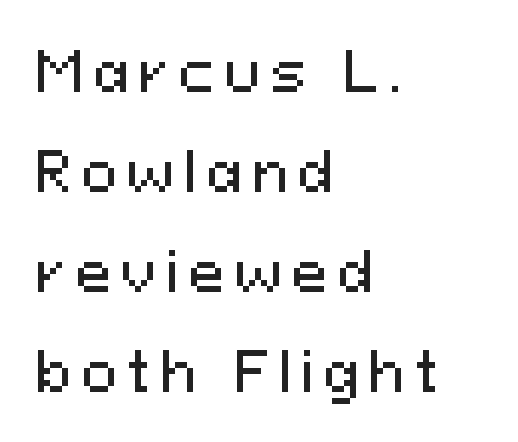
The image shows 54 px sans-serif type, upright; set left-aligned, line spacing 1.85x, not underlined; medium stroke contrast and a medium x-height.
